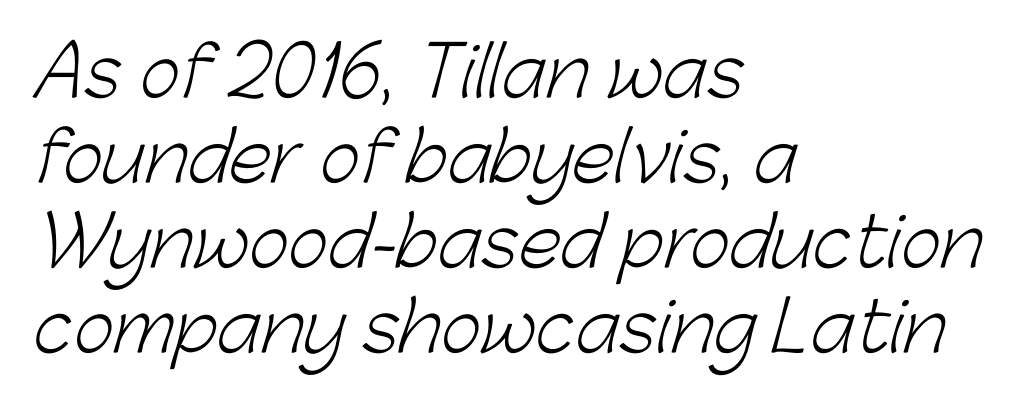
Q: Is the text bold? A: No.
Q: Is the typeface a serif or a sans-serif typeface? A: Sans-serif.
Q: Is the text underlined? A: No.
Q: How is the paragraph aligned? A: Left-aligned.
Q: Is the spacing between letters normal or unusually wide? A: Normal.
Q: Width (condensed, normal, or wide)? A: Normal.
Q: Stroke contrast? A: Low.
Q: x-height? A: Medium.
Q: Monospaced? A: No.
